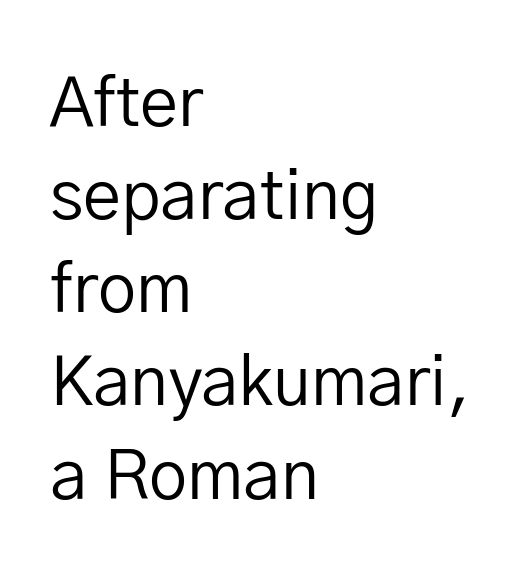
The image shows 68 px regular-weight sans-serif type, upright; set left-aligned, normal line spacing (1.37x), normal letter spacing, not underlined; low stroke contrast and a medium x-height.
